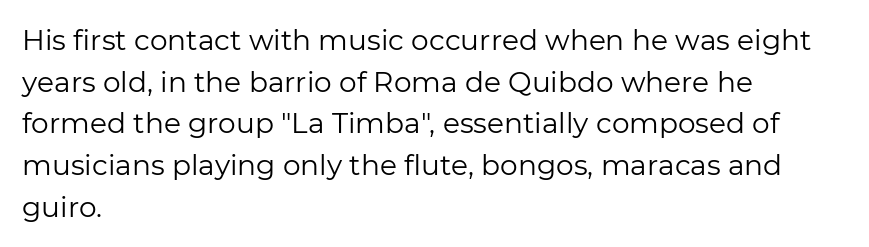
The image shows 28 px regular-weight sans-serif type, upright; set left-aligned, normal line spacing (1.49x), normal letter spacing, not underlined; low stroke contrast and a medium x-height.
